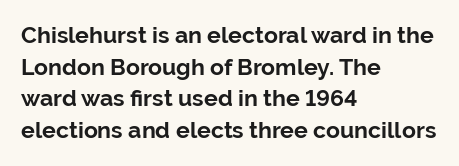
Q: Is the text bold? A: Yes.
Q: Is the text italic (slanted)? A: No, it is upright.
Q: Is the text underlined? A: No.
Q: How is the paragraph aligned? A: Left-aligned.
Q: Is the spacing between letters normal or unusually wide? A: Normal.
Q: Is the spacing between lines tight, normal or loose? A: Normal.
